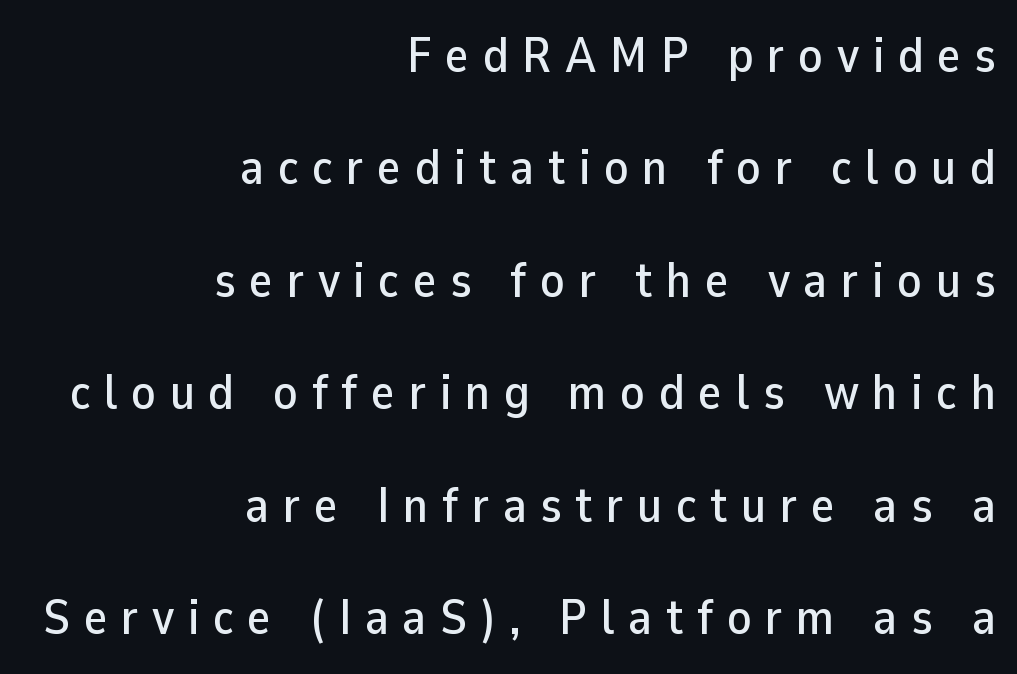
Note the varied advance widths — an 'i' is clearly narrower than an 'm'. Leftover space on each line is placed entirely before the opening word. What's the leading like? Stretched, with rows far apart. No word sits above an underline. A sans-serif font was chosen for this passage. The letterforms stand isolated, each surrounded by extra space.
